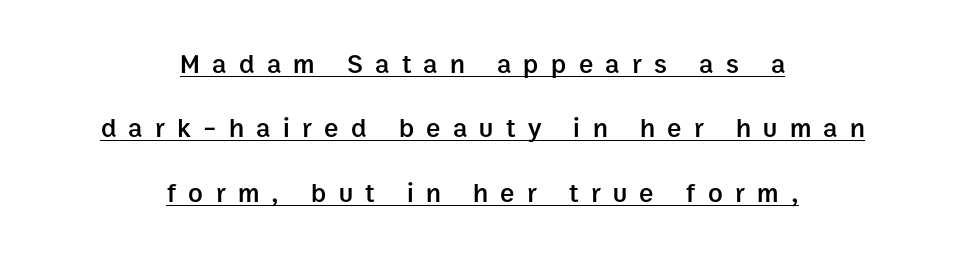
Q: Is the text bold? A: Semi-bold.
Q: Is the text italic (slanted)? A: No, it is upright.
Q: Is the text underlined? A: Yes.
Q: How is the paragraph aligned? A: Centered.
Q: Is the spacing between letters normal or unusually wide? A: Unusually wide.
Q: Is the spacing between lines tight, normal or loose? A: Loose.
